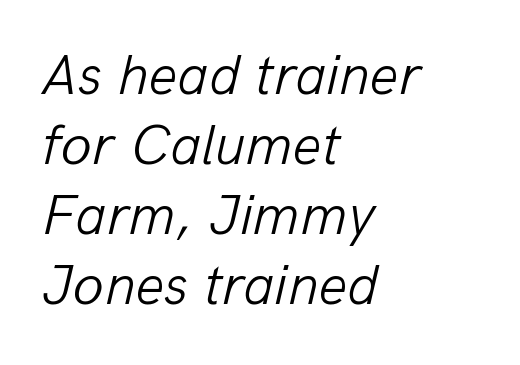
The cut favours lightness, reaching ordinary text weight at its darkest. The passage shown leans; its letterforms are oblique. Observe the ordinary spacing: letters are neighbours, not strangers. Each letter keeps its own natural width here, so spacing adapts to shape.
